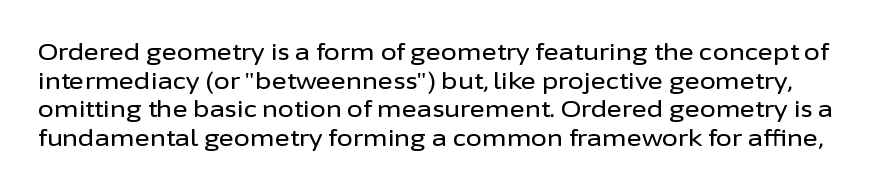
Q: Is the text italic (slanted)? A: No, it is upright.
Q: Is the text underlined? A: No.
Q: Is the spacing between letters normal or unusually wide? A: Normal.
